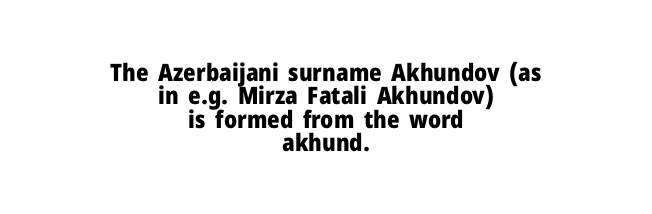
{"italic": "no", "bold": "yes", "underline": "no", "align": "center", "line_spacing": "tight", "line_spacing_ratio": 0.97, "letter_spacing": "normal", "letter_spacing_em": 0.0, "glyph_px": 24}
